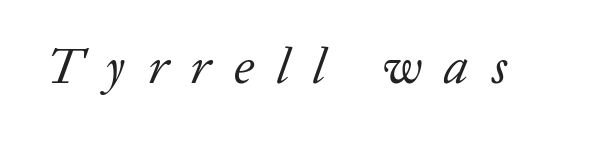
The image shows 50 px regular-weight serif type, italic (leaning right); set unusually wide letter spacing (+0.47 em), not underlined; low stroke contrast and a medium x-height.
